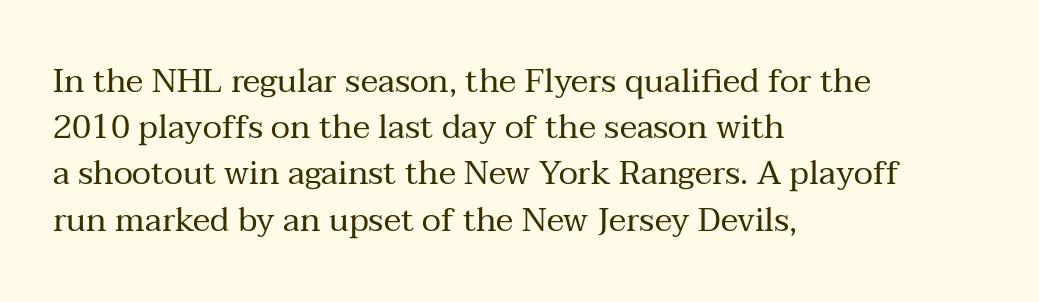
Caption: standard tracking, unaltered. A clean baseline with only descenders dipping below it. A typesetter would mark this as roman, not italic. Stem width sits at or under what a default text font uses. The text block is weighted toward the left margin, trailing off unevenly rightward.
